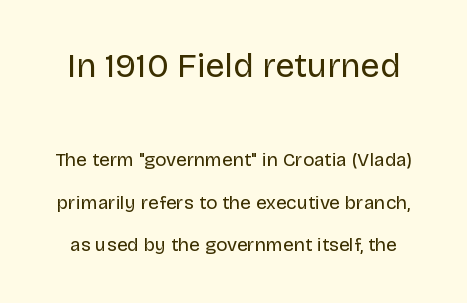
Q: Is the text bold? A: No.
Q: Is the text italic (slanted)? A: No, it is upright.
Q: Is the typeface a serif or a sans-serif typeface? A: Sans-serif.
Q: Is the text underlined? A: No.
Q: Is the spacing between letters normal or unusually wide? A: Normal.
Q: Is the spacing between lines tight, normal or loose? A: Loose.
Q: Which block of text is set in a larger size, the first (top) or the second (bottom)? A: The first (top) one.
Q: Width (condensed, normal, or wide)? A: Normal.
Q: Stroke contrast? A: Low.
Q: x-height? A: Large.
Q: Monospaced? A: No.
